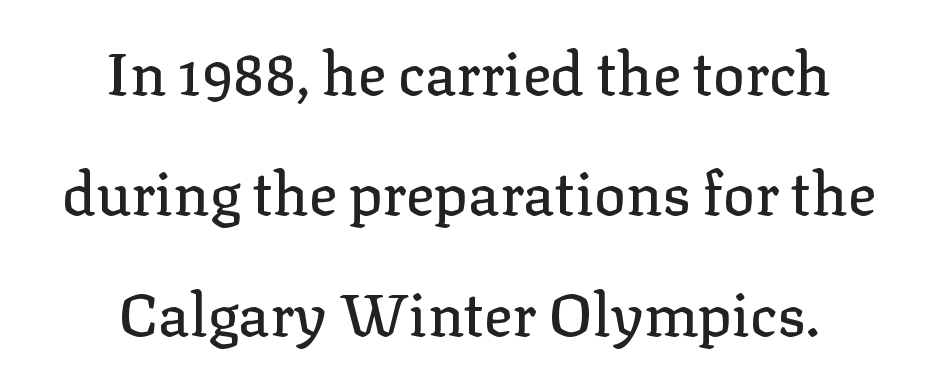
Q: Is the text italic (slanted)? A: No, it is upright.
Q: Is the typeface a serif or a sans-serif typeface? A: Serif.
Q: Is the text underlined? A: No.
Q: How is the paragraph aligned? A: Centered.
Q: Is the spacing between letters normal or unusually wide? A: Normal.
Q: Is the spacing between lines tight, normal or loose? A: Loose.
Q: Width (condensed, normal, or wide)? A: Normal.
Q: Stroke contrast? A: Low.
Q: x-height? A: Medium.
Q: Monospaced? A: No.
